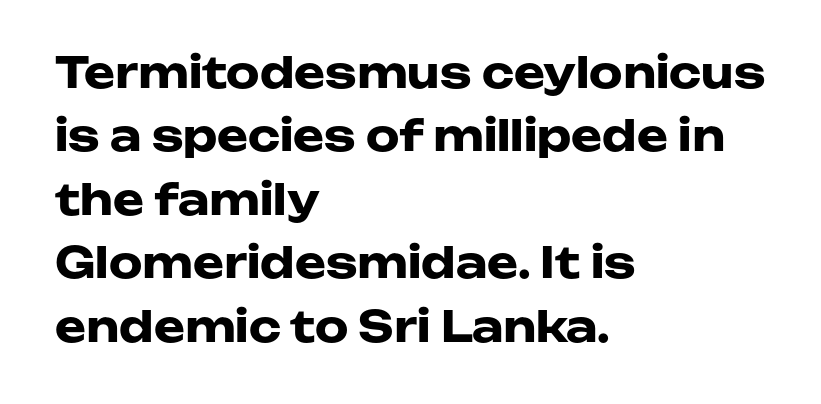
{"serif": "no", "italic": "no", "bold": "yes", "weight": "heavy", "width": "wide", "stroke_contrast": "low", "x_height": "medium", "monospaced": "no", "underline": "no", "align": "left", "line_spacing": "normal", "line_spacing_ratio": 1.51, "letter_spacing": "normal", "letter_spacing_em": 0.0, "glyph_px": 42}
